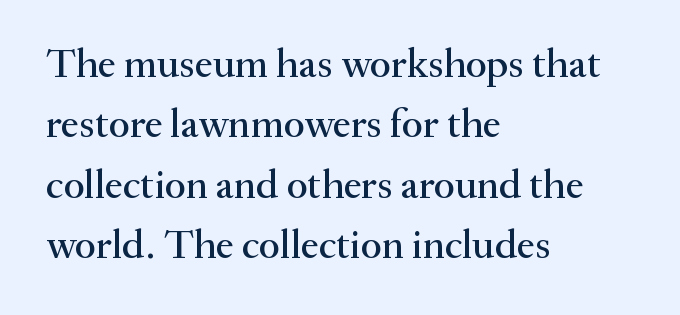
The image shows 41 px serif type, upright; set left-aligned, normal line spacing (1.47x), normal letter spacing, not underlined; medium stroke contrast and a small x-height.
